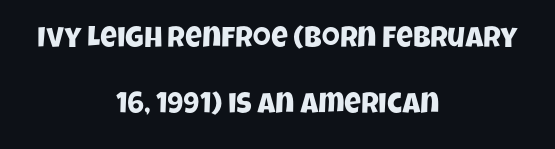
Q: Is the typeface a serif or a sans-serif typeface? A: Sans-serif.
Q: Is the text underlined? A: No.
Q: How is the paragraph aligned? A: Centered.
Q: Is the spacing between letters normal or unusually wide? A: Normal.
Q: Is the spacing between lines tight, normal or loose? A: Loose.
Q: Width (condensed, normal, or wide)? A: Condensed.
Q: Stroke contrast? A: Low.
Q: x-height? A: Large.
Q: Monospaced? A: No.
